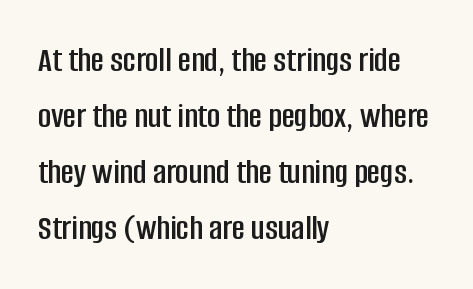
The image shows 36 px condensed sans-serif type, upright; set left-aligned, normal line spacing (1.56x), normal letter spacing, not underlined; low stroke contrast and a large x-height.
